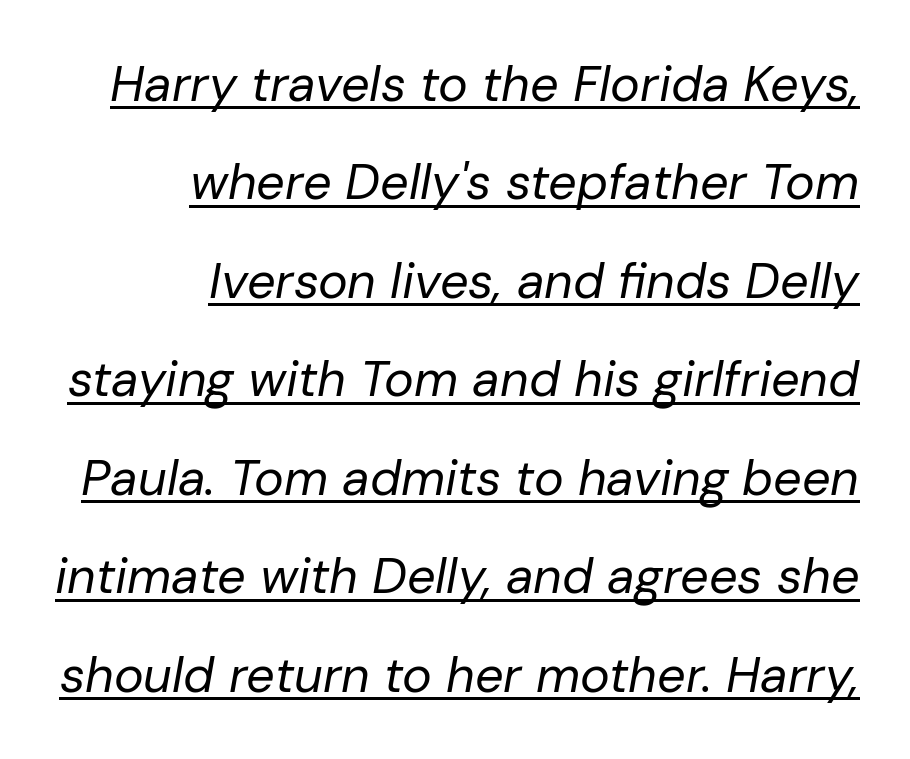
The rendering uses natural spacing where letterforms have individual widths. Descenders here cross a horizontal rule under the line. You could call the tracking neutral — neither tight nor loose. Rows of type keep a wide berth in the vertical direction. Teacher's note: observe the even right margin — that is flush-right alignment. Compared with ordinary roman type, these characters are visibly tilted.
